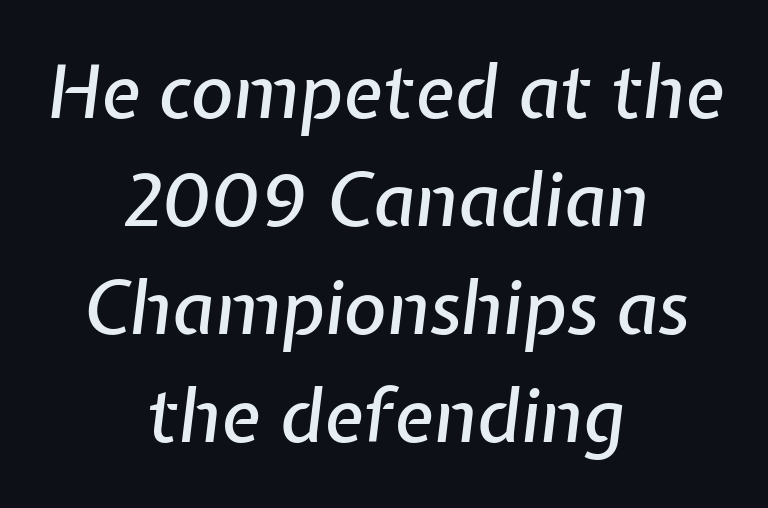
{"italic": "yes", "lean": "right", "slant_degrees": 7, "width": "normal", "stroke_contrast": "low", "x_height": "medium", "monospaced": "no", "underline": "no", "align": "center", "line_spacing": "normal", "line_spacing_ratio": 1.48, "letter_spacing": "normal", "letter_spacing_em": 0.0, "glyph_px": 73}
